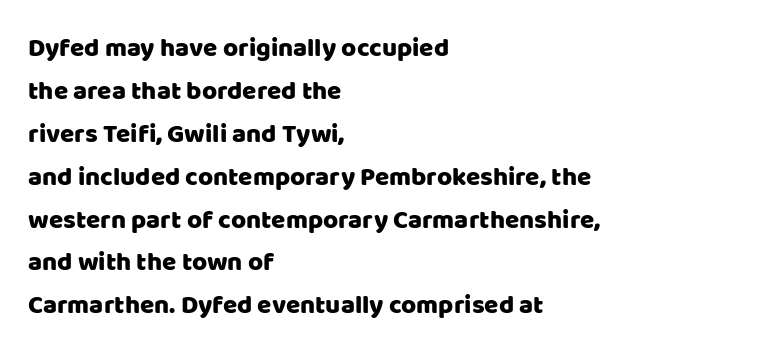
{"italic": "no", "underline": "no", "align": "left", "line_spacing": "normal", "line_spacing_ratio": 1.65, "letter_spacing": "normal", "letter_spacing_em": 0.0, "glyph_px": 26}
